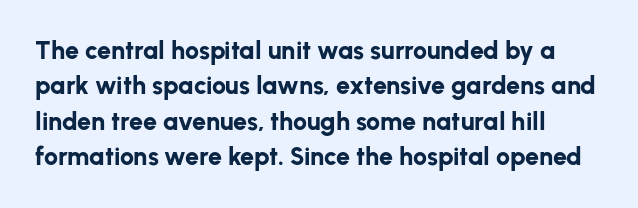
{"italic": "no", "bold": "yes", "underline": "no", "align": "left", "line_spacing": "normal", "line_spacing_ratio": 1.42, "letter_spacing": "normal", "letter_spacing_em": 0.0, "glyph_px": 25}
